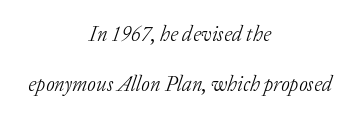
The image shows 21 px text type, italic (leaning right); set centered, loose line spacing (2.39x), normal letter spacing, not underlined.
